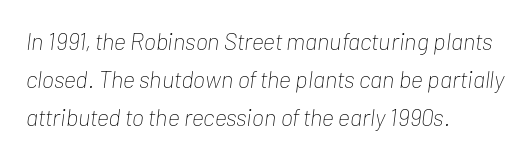
The image shows 24 px text type, italic (leaning right); set left-aligned, normal line spacing (1.59x), normal letter spacing, not underlined.
